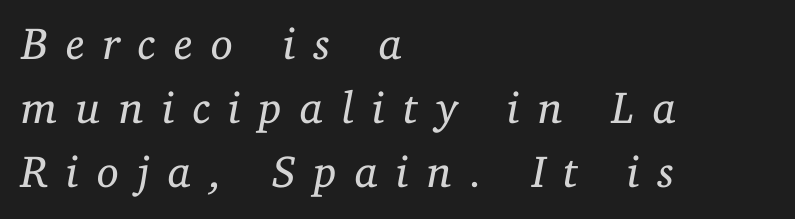
Q: Is the text bold? A: No.
Q: Is the text italic (slanted)? A: Yes, it leans right by about 11 degrees.
Q: Is the typeface a serif or a sans-serif typeface? A: Serif.
Q: Is the text underlined? A: No.
Q: How is the paragraph aligned? A: Left-aligned.
Q: Is the spacing between letters normal or unusually wide? A: Unusually wide.
Q: Is the spacing between lines tight, normal or loose? A: Normal.
Q: Width (condensed, normal, or wide)? A: Normal.
Q: Stroke contrast? A: Low.
Q: x-height? A: Medium.
Q: Monospaced? A: No.
